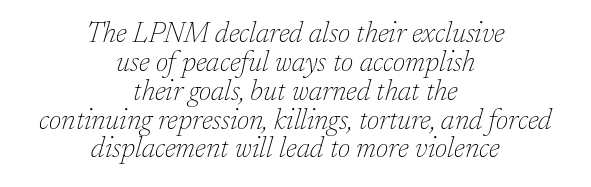
Q: Is the text bold? A: No.
Q: Is the text italic (slanted)? A: Yes, it leans right by about 17 degrees.
Q: Is the typeface a serif or a sans-serif typeface? A: Serif.
Q: Is the text underlined? A: No.
Q: How is the paragraph aligned? A: Centered.
Q: Is the spacing between letters normal or unusually wide? A: Normal.
Q: Is the spacing between lines tight, normal or loose? A: Tight.
Q: Width (condensed, normal, or wide)? A: Normal.
Q: Stroke contrast? A: Low.
Q: x-height? A: Medium.
Q: Monospaced? A: No.
